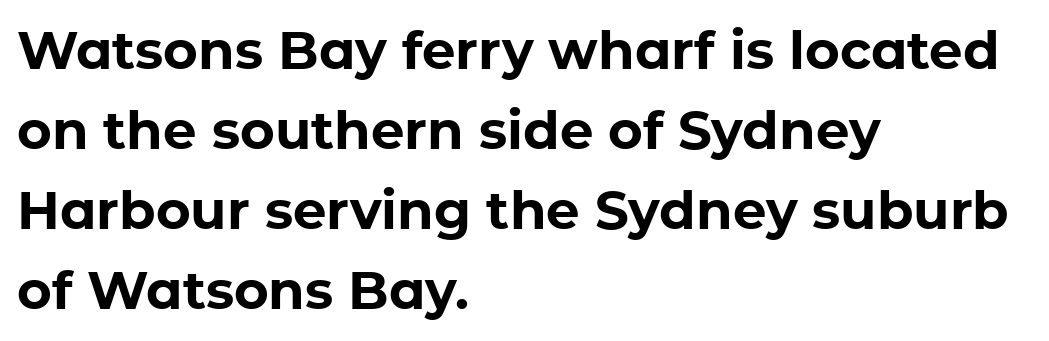
A typesetter would call this proportional, since set widths differ per character. This is heavy type, rendered in bold. These lines keep a tight, regular rhythm from letter to letter. The gap between lines stays unmarked. Reading down the column, the eye jumps a familiar distance to each next line.
